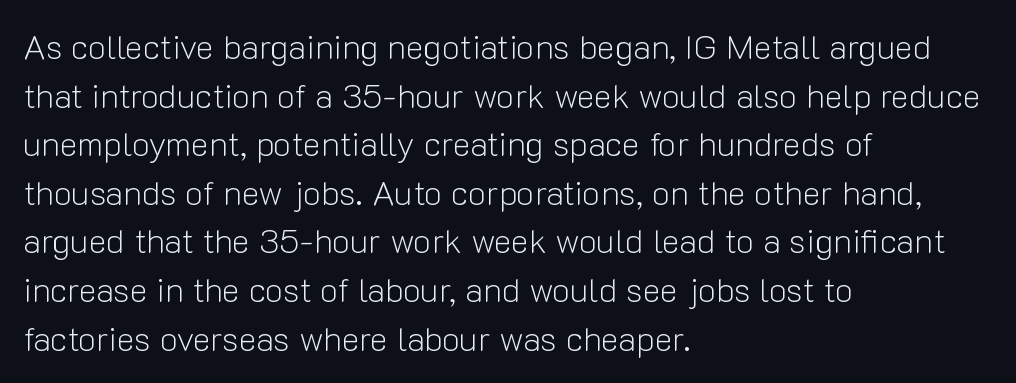
{"serif": "no", "italic": "no", "bold": "no", "weight": "light", "width": "normal", "stroke_contrast": "low", "x_height": "medium", "monospaced": "no", "underline": "no", "align": "left", "line_spacing": "normal", "line_spacing_ratio": 1.43, "letter_spacing": "normal", "letter_spacing_em": 0.0, "glyph_px": 34}
